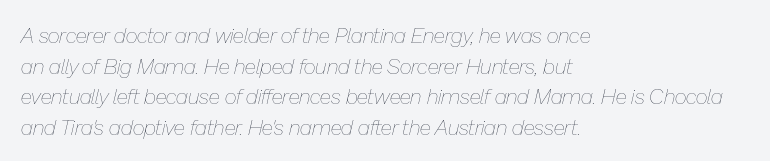
Q: Is the text bold? A: No.
Q: Is the text italic (slanted)? A: Yes, it leans right by about 13 degrees.
Q: Is the text underlined? A: No.
Q: How is the paragraph aligned? A: Left-aligned.
Q: Is the spacing between letters normal or unusually wide? A: Normal.
Q: Is the spacing between lines tight, normal or loose? A: Normal.
